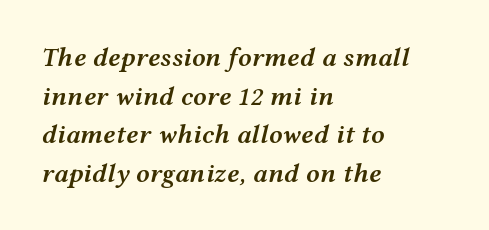
The image shows 27 px text type, italic (leaning right); set left-aligned, normal line spacing (1.43x), normal letter spacing, not underlined.
